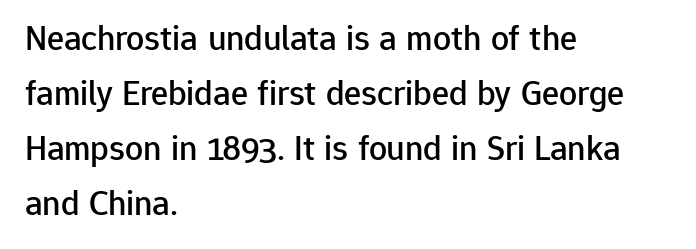
Q: Is the text italic (slanted)? A: No, it is upright.
Q: Is the typeface a serif or a sans-serif typeface? A: Sans-serif.
Q: Is the text underlined? A: No.
Q: How is the paragraph aligned? A: Left-aligned.
Q: Is the spacing between letters normal or unusually wide? A: Normal.
Q: Is the spacing between lines tight, normal or loose? A: Normal.
Q: Width (condensed, normal, or wide)? A: Normal.
Q: Stroke contrast? A: Low.
Q: x-height? A: Medium.
Q: Monospaced? A: No.
